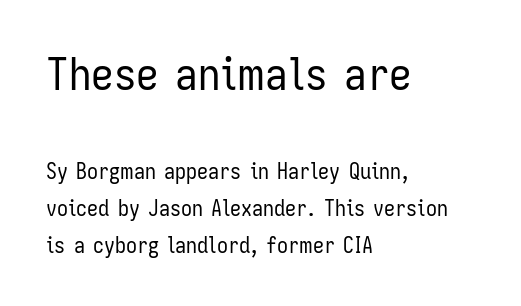
{"serif": "no", "italic": "no", "bold": "no", "weight": "regular", "width": "condensed", "stroke_contrast": "low", "x_height": "medium", "monospaced": "no", "underline": "no", "align": "left", "line_spacing": "normal", "line_spacing_ratio": 1.67, "letter_spacing": "normal", "letter_spacing_em": 0.0, "larger_block": "first", "size_ratio": 2.05, "glyph_px": 45}
